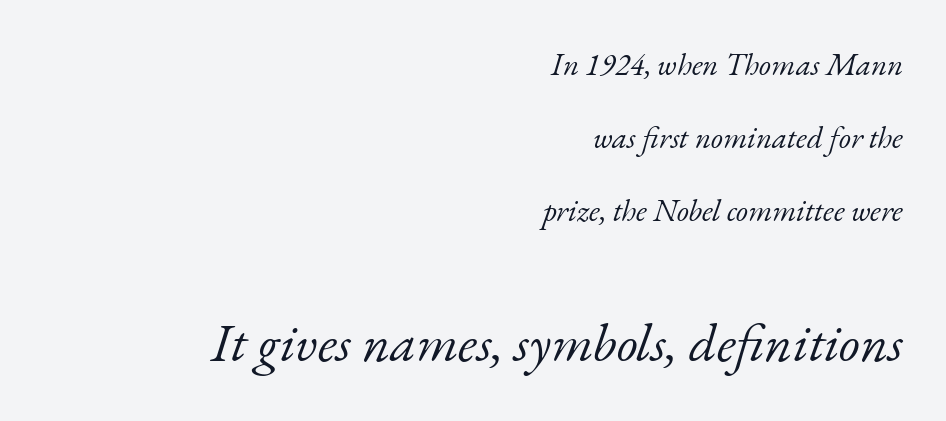
The image shows 54 px light serif type, italic (leaning right); set right-aligned, loose line spacing (2.36x), normal letter spacing, not underlined; the second (bottom) block is 1.74x larger; low stroke contrast and a small x-height.
